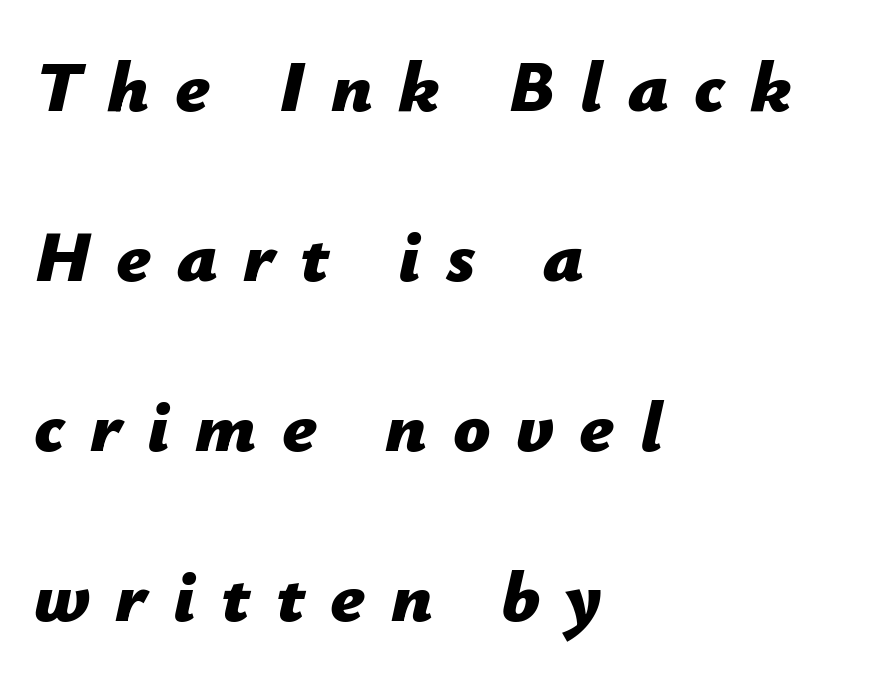
{"italic": "yes", "lean": "right", "slant_degrees": 12, "bold": "yes", "weight": "bold", "width": "normal", "stroke_contrast": "low", "x_height": "medium", "monospaced": "no", "underline": "no", "align": "left", "line_spacing": "loose", "line_spacing_ratio": 2.33, "letter_spacing": "wide", "letter_spacing_em": 0.35, "glyph_px": 73}
